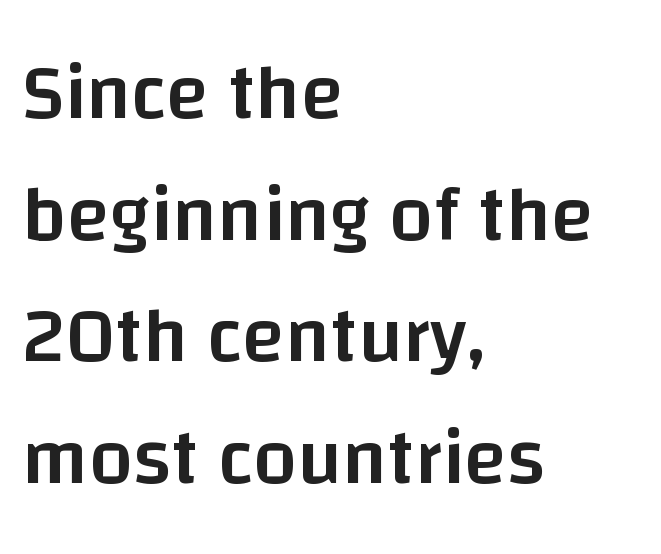
{"serif": "no", "italic": "no", "bold": "semi", "weight": "semibold", "width": "normal", "stroke_contrast": "low", "x_height": "large", "monospaced": "no", "underline": "no", "align": "left", "line_spacing": "normal", "line_spacing_ratio": 1.56, "letter_spacing": "normal", "letter_spacing_em": 0.0, "glyph_px": 78}
